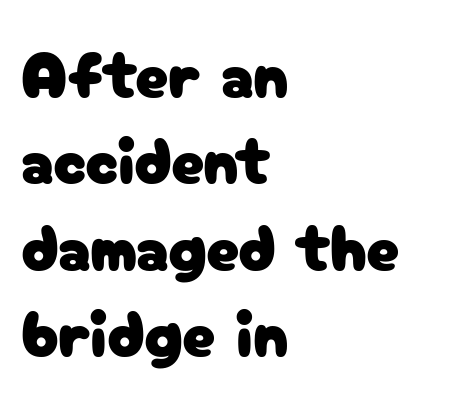
{"serif": "no", "italic": "no", "width": "normal", "stroke_contrast": "low", "x_height": "medium", "monospaced": "no", "underline": "no", "align": "left", "line_spacing": "normal", "line_spacing_ratio": 1.31, "letter_spacing": "normal", "letter_spacing_em": 0.0, "glyph_px": 66}
